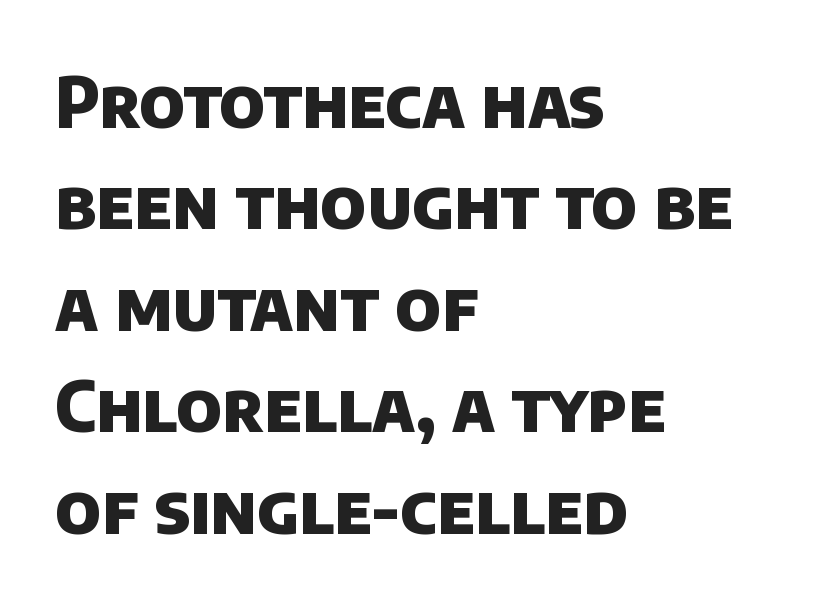
Q: Is the text bold? A: Yes.
Q: Is the typeface a serif or a sans-serif typeface? A: Sans-serif.
Q: Is the text underlined? A: No.
Q: How is the paragraph aligned? A: Left-aligned.
Q: Is the spacing between letters normal or unusually wide? A: Normal.
Q: Is the spacing between lines tight, normal or loose? A: Normal.
Q: Width (condensed, normal, or wide)? A: Normal.
Q: Stroke contrast? A: Low.
Q: x-height? A: Large.
Q: Monospaced? A: No.
